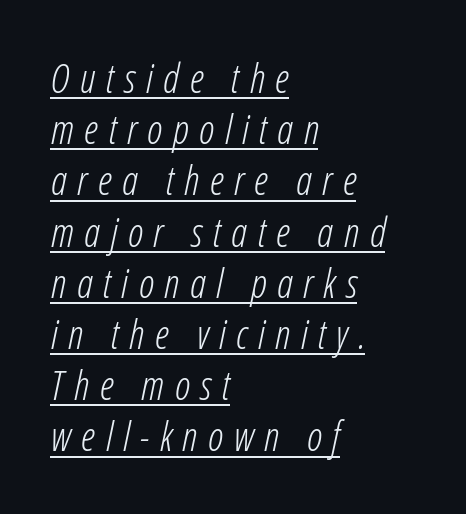
{"italic": "yes", "lean": "right", "slant_degrees": 12, "bold": "no", "weight": "light", "width": "condensed", "stroke_contrast": "low", "x_height": "medium", "monospaced": "no", "underline": "yes", "align": "left", "line_spacing": "normal", "line_spacing_ratio": 1.28, "letter_spacing": "wide", "letter_spacing_em": 0.26, "glyph_px": 40}
